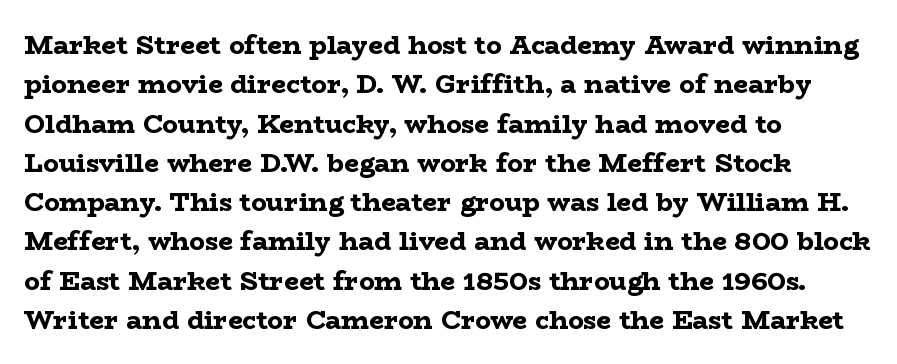
{"italic": "no", "bold": "yes", "underline": "no", "align": "left", "line_spacing": "normal", "line_spacing_ratio": 1.51, "letter_spacing": "normal", "letter_spacing_em": 0.0, "glyph_px": 26}
